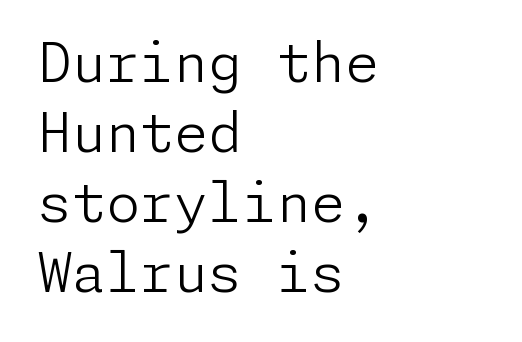
These lines are set flush left with a ragged right edge. The letters sit at their default tracking, neither squeezed nor spread. The space between consecutive lines is moderate. Anything drawn beneath the words? Only blank space. Upright lettering throughout.
